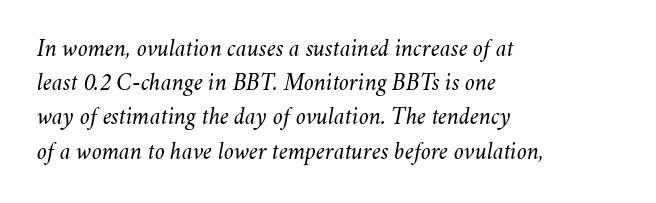
Anything drawn beneath the words? Only blank space. Line beginnings align vertically; line endings do not. A typesetter would call this leading conventional body-copy spacing. Emphasis-style slanted type is in use. Summary of weight: not heavy and not bold.
